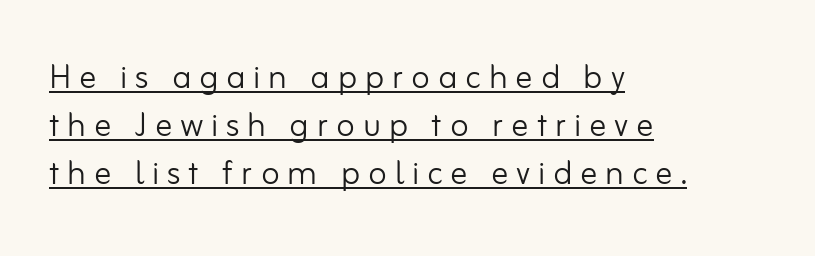
Rows of type sit shoulder to shoulder in the vertical direction. Varying glyph widths throughout — classic text-font behaviour. Line beginnings align vertically; line endings do not. Posture: upright roman. Students, observe the line beneath the letters — that is underlining. The strokes are not fattened; the text isn't bold.
